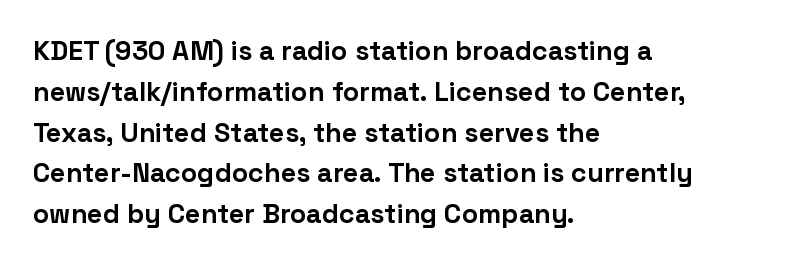
The image shows 27 px bold type, upright; set left-aligned, normal line spacing (1.51x), normal letter spacing, not underlined.
